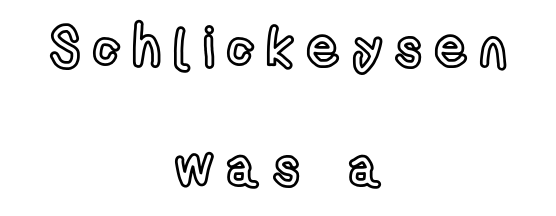
The image shows 55 px condensed type, upright; set centered, loose line spacing (2.16x), unusually wide letter spacing (+0.24 em), not underlined; a medium x-height.
